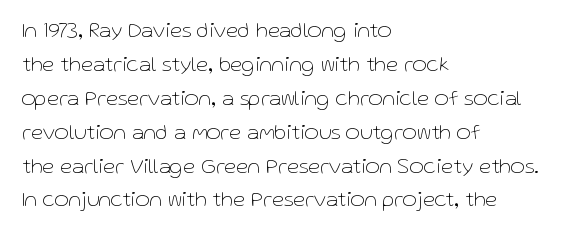
The image shows 22 px text type, upright; set left-aligned, normal line spacing (1.54x), normal letter spacing, not underlined.
